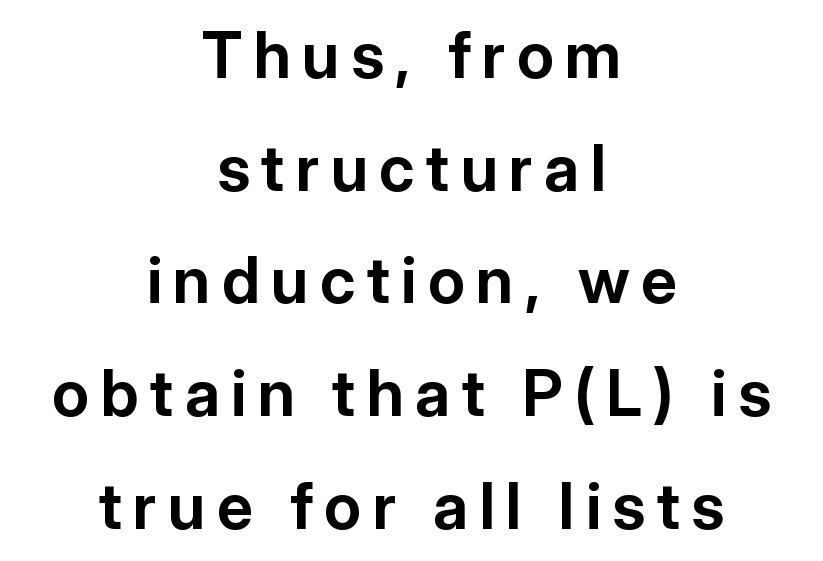
The text was rendered using a sans face with plain stroke endings. Alignment: centered. No italicization has been applied; the sample stays upright. Is the type bold? Yes — the strokes are clearly thick and heavy. Here the designer chose a conventional face with non-uniform glyph widths.
